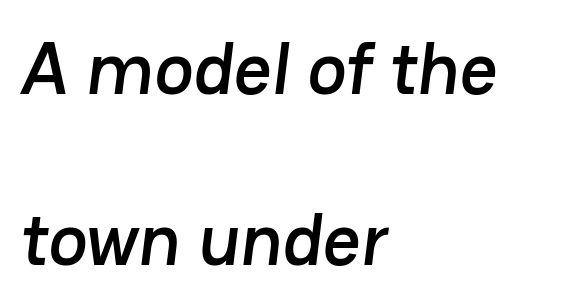
{"serif": "no", "width": "normal", "stroke_contrast": "low", "x_height": "medium", "monospaced": "no", "underline": "no", "align": "left", "line_spacing": "loose", "line_spacing_ratio": 2.31, "letter_spacing": "normal", "letter_spacing_em": 0.0, "glyph_px": 74}
